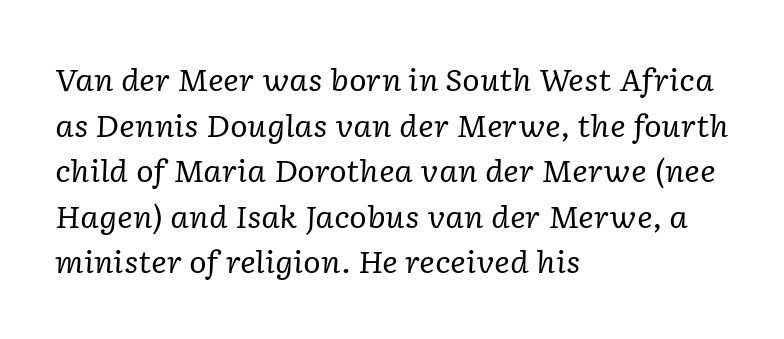
Q: Is the text bold? A: No.
Q: Is the text italic (slanted)? A: Yes, it leans right by about 2 degrees.
Q: Is the typeface a serif or a sans-serif typeface? A: Serif.
Q: Is the text underlined? A: No.
Q: How is the paragraph aligned? A: Left-aligned.
Q: Is the spacing between letters normal or unusually wide? A: Normal.
Q: Is the spacing between lines tight, normal or loose? A: Normal.
Q: Width (condensed, normal, or wide)? A: Normal.
Q: Stroke contrast? A: Low.
Q: x-height? A: Medium.
Q: Monospaced? A: No.
